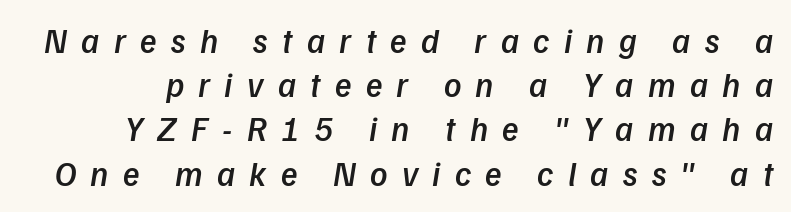
Q: Is the text bold? A: Semi-bold.
Q: Is the typeface a serif or a sans-serif typeface? A: Sans-serif.
Q: Is the text underlined? A: No.
Q: Is the spacing between letters normal or unusually wide? A: Unusually wide.
Q: Is the spacing between lines tight, normal or loose? A: Normal.
Q: Width (condensed, normal, or wide)? A: Normal.
Q: Stroke contrast? A: Low.
Q: x-height? A: Medium.
Q: Monospaced? A: No.
